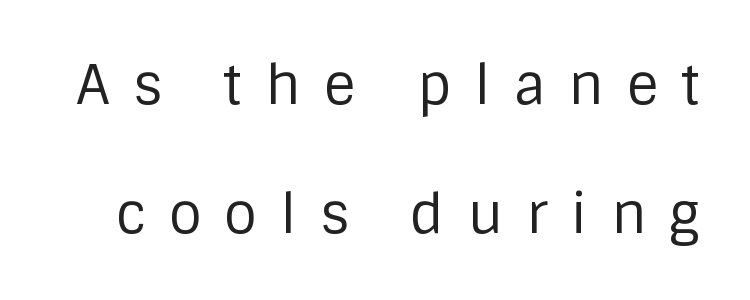
{"serif": "no", "italic": "no", "bold": "no", "weight": "regular", "width": "normal", "stroke_contrast": "low", "x_height": "large", "monospaced": "no", "underline": "no", "line_spacing": "loose", "line_spacing_ratio": 2.38, "letter_spacing": "wide", "letter_spacing_em": 0.43, "glyph_px": 54}
